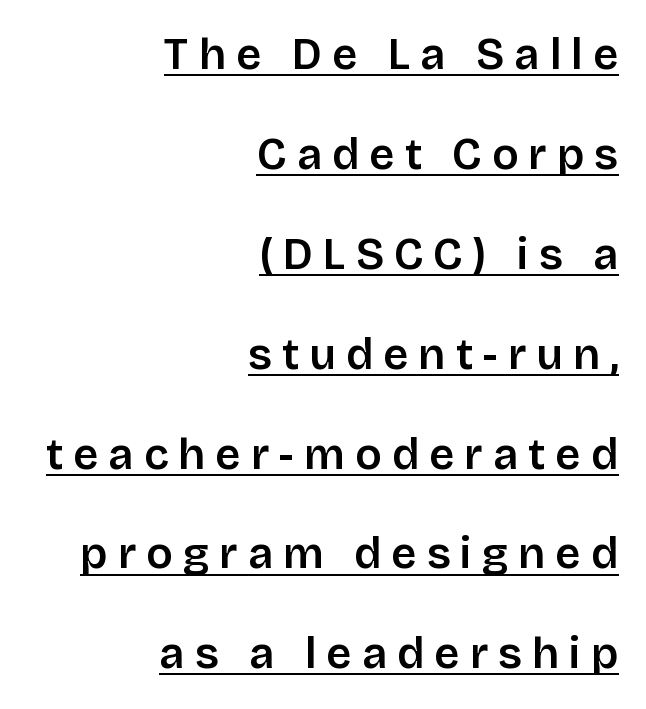
The image shows 44 px sans-serif type, upright; set right-aligned, loose line spacing (2.27x), unusually wide letter spacing (+0.23 em), underlined; low stroke contrast and a large x-height.
